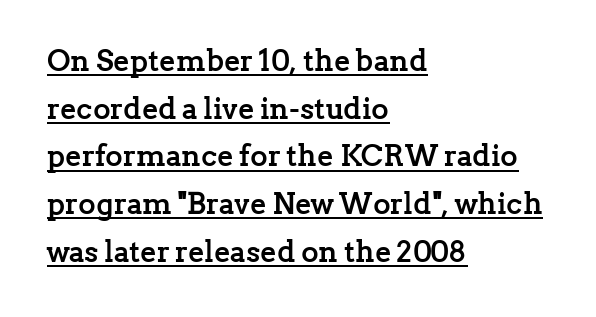
The image shows 30 px semibold serif type, upright; set left-aligned, normal line spacing (1.59x), normal letter spacing, underlined; low stroke contrast and a medium x-height.
